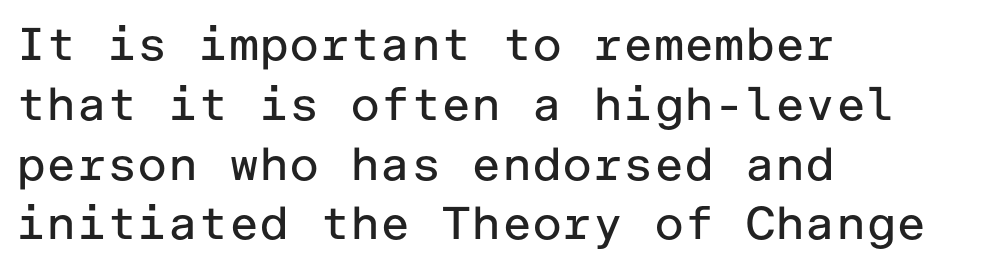
The image shows 46 px regular-weight sans-serif type, upright; set left-aligned, normal line spacing (1.3x), normal letter spacing, not underlined; low stroke contrast and a medium x-height.
